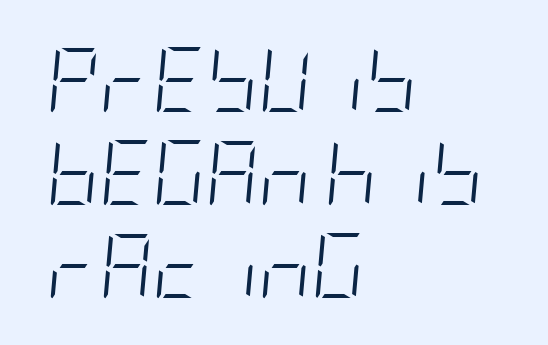
Q: Is the text bold? A: No.
Q: Is the text italic (slanted)? A: Yes, it leans right by about 5 degrees.
Q: Is the text underlined? A: No.
Q: How is the paragraph aligned? A: Left-aligned.
Q: Is the spacing between letters normal or unusually wide? A: Normal.
Q: Is the spacing between lines tight, normal or loose? A: Normal.
Q: Width (condensed, normal, or wide)? A: Condensed.
Q: Stroke contrast? A: Low.
Q: x-height? A: Large.
